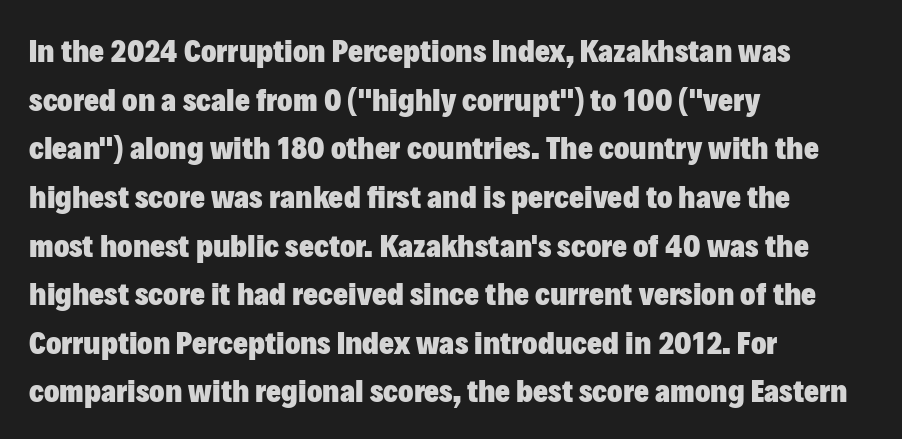
{"serif": "no", "italic": "no", "bold": "yes", "weight": "heavy", "width": "normal", "stroke_contrast": "low", "x_height": "medium", "monospaced": "no", "underline": "no", "align": "left", "line_spacing": "normal", "line_spacing_ratio": 1.52, "letter_spacing": "normal", "letter_spacing_em": 0.0, "glyph_px": 32}
